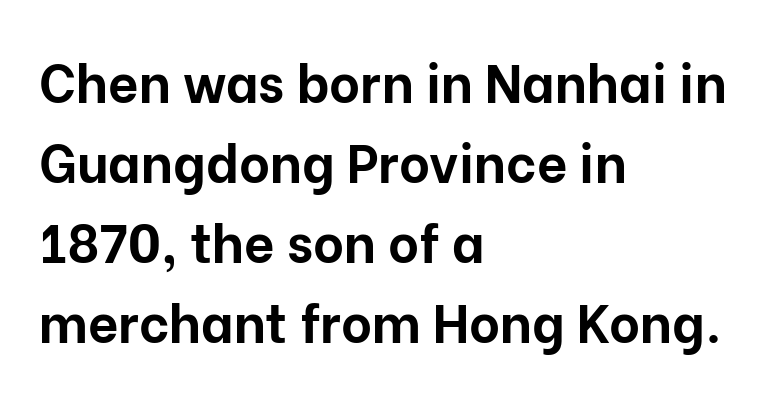
The image shows 53 px bold sans-serif type, upright; set left-aligned, normal line spacing (1.51x), normal letter spacing, not underlined; low stroke contrast and a medium x-height.
